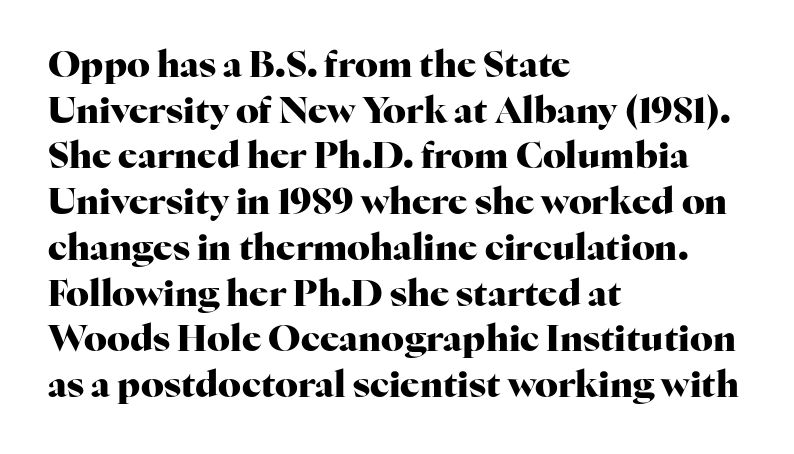
The image shows 36 px heavy serif type, upright; set left-aligned, normal line spacing (1.27x), normal letter spacing, not underlined; high stroke contrast and a medium x-height.
